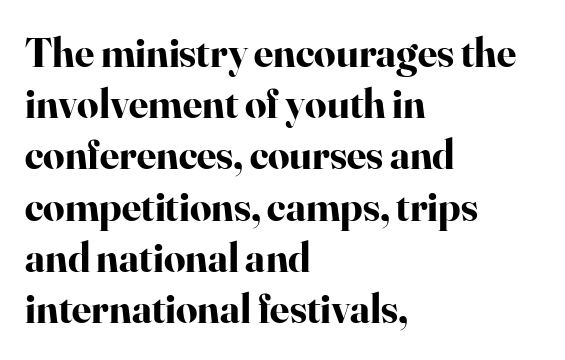
Q: Is the text bold? A: Yes.
Q: Is the text italic (slanted)? A: No, it is upright.
Q: Is the typeface a serif or a sans-serif typeface? A: Serif.
Q: Is the text underlined? A: No.
Q: How is the paragraph aligned? A: Left-aligned.
Q: Is the spacing between letters normal or unusually wide? A: Normal.
Q: Width (condensed, normal, or wide)? A: Normal.
Q: Stroke contrast? A: High.
Q: x-height? A: Small.
Q: Monospaced? A: No.
